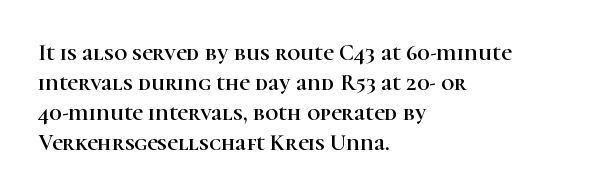
{"italic": "no", "underline": "no", "align": "left", "line_spacing": "normal", "line_spacing_ratio": 1.31, "letter_spacing": "normal", "letter_spacing_em": 0.0, "glyph_px": 23}
